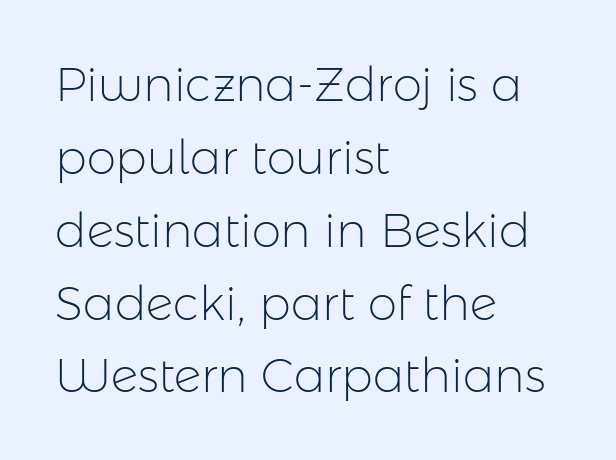
The strokes carry an ordinary text weight at most. Characters remain perfectly vertical along every line. Inter-character spacing is left at the font's built-in metrics. The typesetter chose a ragged-right arrangement here. The rendering shows plain stroke endings on the letterforms — a sans-serif design.
